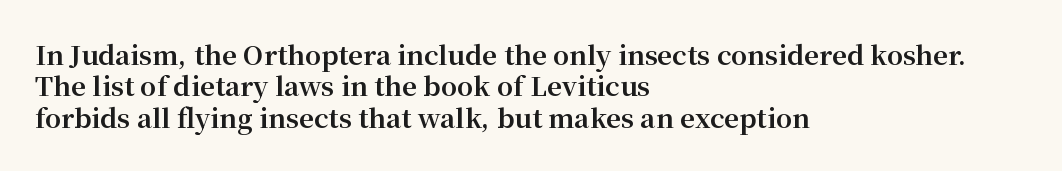
{"italic": "no", "bold": "yes", "underline": "no", "align": "left", "line_spacing_ratio": 1.21, "letter_spacing": "normal", "letter_spacing_em": 0.0, "glyph_px": 26}
